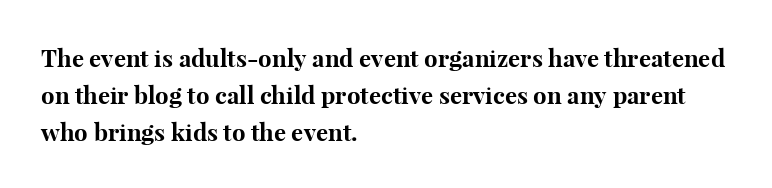
{"italic": "no", "bold": "yes", "underline": "no", "align": "left", "line_spacing": "normal", "line_spacing_ratio": 1.54, "letter_spacing": "normal", "letter_spacing_em": 0.0, "glyph_px": 24}
